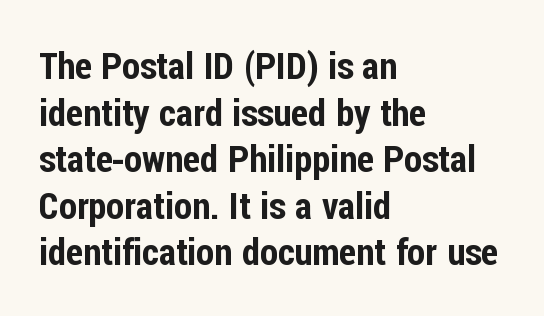
Q: Is the text italic (slanted)? A: No, it is upright.
Q: Is the typeface a serif or a sans-serif typeface? A: Sans-serif.
Q: Is the text underlined? A: No.
Q: How is the paragraph aligned? A: Left-aligned.
Q: Is the spacing between letters normal or unusually wide? A: Normal.
Q: Is the spacing between lines tight, normal or loose? A: Normal.
Q: Width (condensed, normal, or wide)? A: Condensed.
Q: Stroke contrast? A: Low.
Q: x-height? A: Medium.
Q: Monospaced? A: No.
